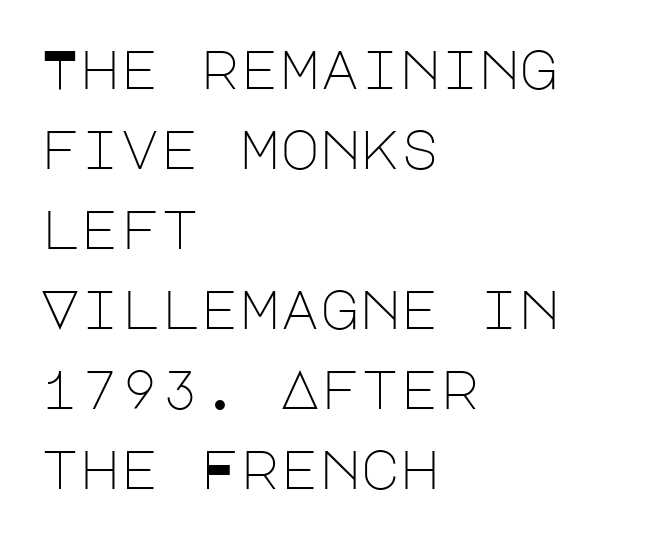
Q: Is the text bold? A: No.
Q: Is the text italic (slanted)? A: No, it is upright.
Q: Is the typeface a serif or a sans-serif typeface? A: Sans-serif.
Q: Is the text underlined? A: No.
Q: How is the paragraph aligned? A: Left-aligned.
Q: Is the spacing between letters normal or unusually wide? A: Normal.
Q: Is the spacing between lines tight, normal or loose? A: Normal.
Q: Width (condensed, normal, or wide)? A: Normal.
Q: Stroke contrast? A: Low.
Q: x-height? A: Large.
